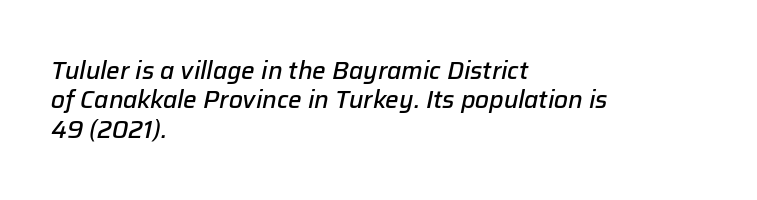
The image shows 24 px text type, italic (leaning right); set left-aligned, line spacing 1.22x, normal letter spacing, not underlined.
